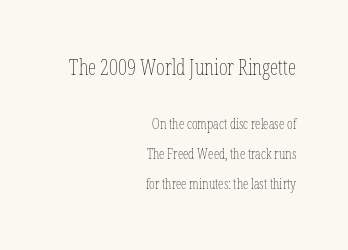
The image shows 21 px text type, upright; set right-aligned, loose line spacing (2.15x), normal letter spacing, not underlined; the first (top) block is 1.5x larger.
